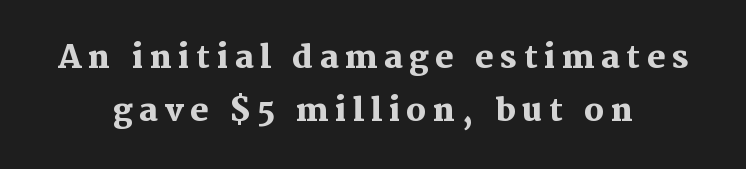
The rendering uses natural spacing where letterforms have individual widths. Vertical strokes here are truly vertical. Horizontally, the lines are justified to the midpoint only. This rendering features lettering with no underline. Quick note: interline space is typical.
